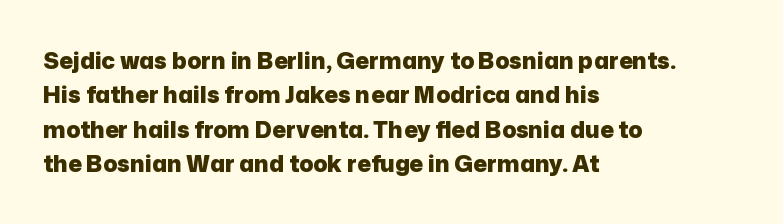
Q: Is the text bold? A: Yes.
Q: Is the text italic (slanted)? A: No, it is upright.
Q: Is the text underlined? A: No.
Q: How is the paragraph aligned? A: Left-aligned.
Q: Is the spacing between letters normal or unusually wide? A: Normal.
Q: Is the spacing between lines tight, normal or loose? A: Normal.
